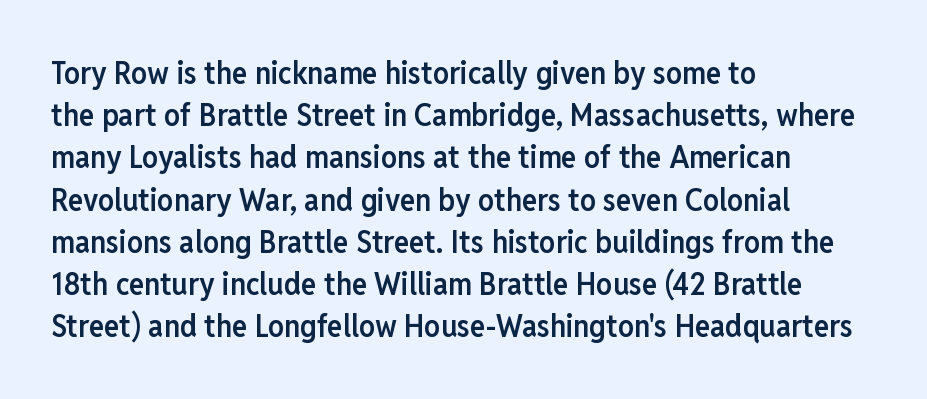
The image shows 32 px semibold, condensed sans-serif type, upright; set left-aligned, normal line spacing (1.32x), normal letter spacing, not underlined; low stroke contrast and a medium x-height.
